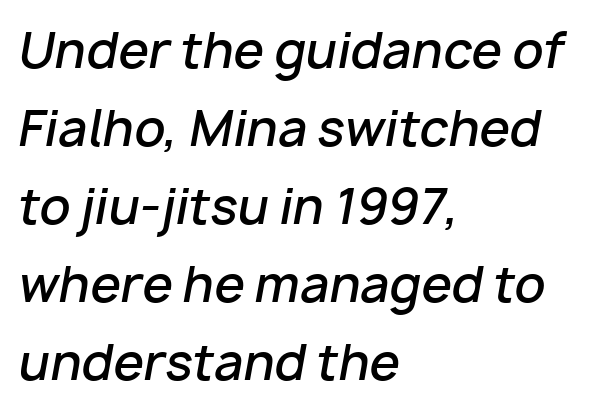
{"italic": "yes", "lean": "right", "slant_degrees": 10, "bold": "semi", "weight": "semibold", "width": "normal", "stroke_contrast": "low", "x_height": "medium", "monospaced": "no", "underline": "no", "align": "left", "line_spacing": "normal", "line_spacing_ratio": 1.59, "letter_spacing": "normal", "letter_spacing_em": 0.0, "glyph_px": 49}
